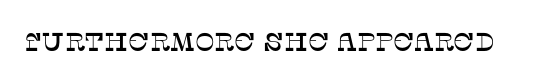
Is there any slant? The stems are plumb. Descenders are the only things crossing below the line. The line texture is even and compact thanks to regular tracking.
